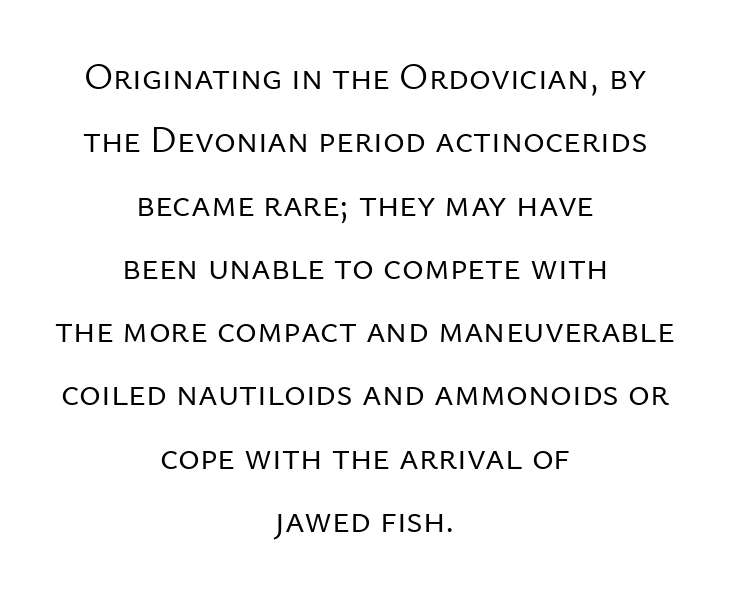
Q: Is the text bold? A: No.
Q: Is the text italic (slanted)? A: No, it is upright.
Q: Is the typeface a serif or a sans-serif typeface? A: Sans-serif.
Q: Is the text underlined? A: No.
Q: How is the paragraph aligned? A: Centered.
Q: Is the spacing between letters normal or unusually wide? A: Normal.
Q: Width (condensed, normal, or wide)? A: Normal.
Q: Stroke contrast? A: Low.
Q: x-height? A: Medium.
Q: Monospaced? A: No.
